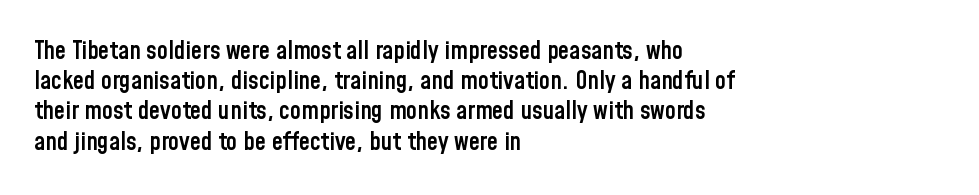
Posture: straight, roman, zero tilt. Unmarked baselines from the first word to the last. Spacing between characters is what you'd get straight out of the box. The face used here is a semibold: visibly heavier than regular, lighter than bold.
